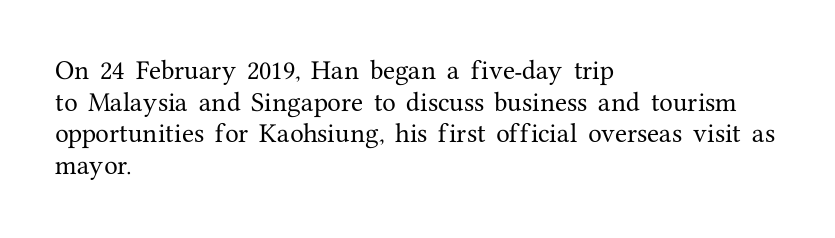
The image shows 22 px text type, upright; set left-aligned, normal line spacing (1.44x), normal letter spacing, not underlined.
